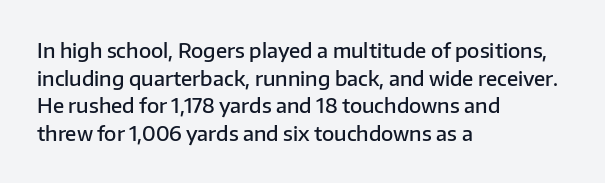
{"italic": "no", "bold": "semi", "underline": "no", "align": "left", "line_spacing": "normal", "line_spacing_ratio": 1.38, "letter_spacing": "normal", "letter_spacing_em": 0.0, "glyph_px": 20}
